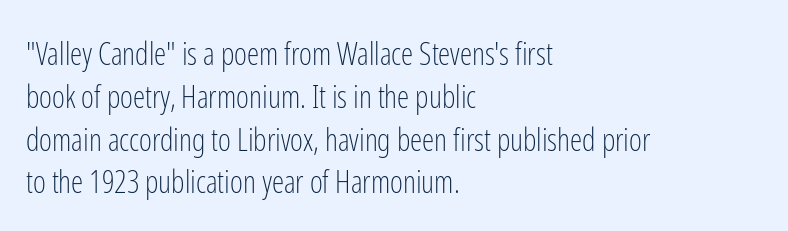
Q: Is the text bold? A: No.
Q: Is the text italic (slanted)? A: No, it is upright.
Q: Is the typeface a serif or a sans-serif typeface? A: Sans-serif.
Q: Is the text underlined? A: No.
Q: How is the paragraph aligned? A: Left-aligned.
Q: Is the spacing between letters normal or unusually wide? A: Normal.
Q: Is the spacing between lines tight, normal or loose? A: Normal.
Q: Width (condensed, normal, or wide)? A: Condensed.
Q: Stroke contrast? A: Low.
Q: x-height? A: Medium.
Q: Monospaced? A: No.
